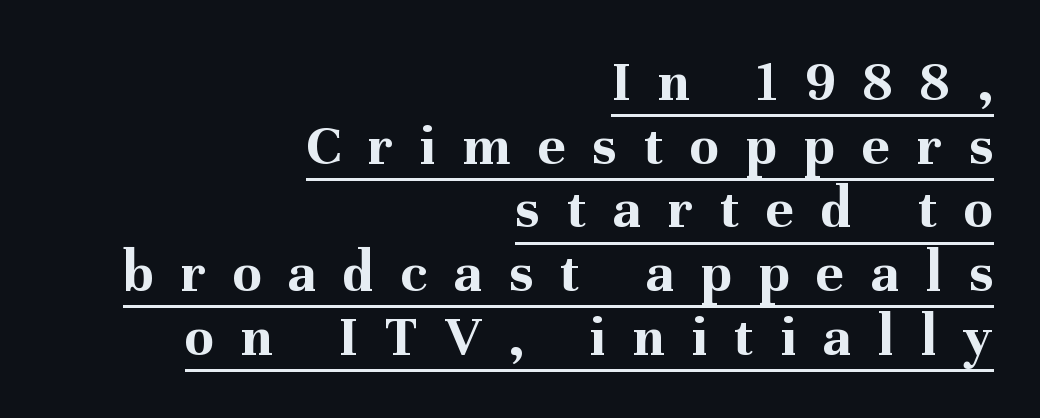
The image shows 59 px bold serif type, upright; set right-aligned, tight line spacing (1.08x), unusually wide letter spacing (+0.46 em), underlined; medium stroke contrast and a medium x-height.
